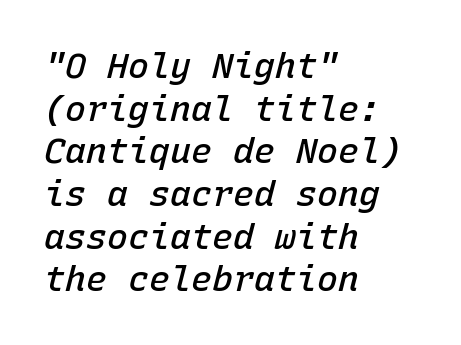
Words float on clear page, feet unadorned. The strokes are fattened partway — semibold, not bold. When letters slant like this, we call the style italic. The letters sit at their default tracking, neither squeezed nor spread. You could count columns in this text — the font is strictly monospaced.
